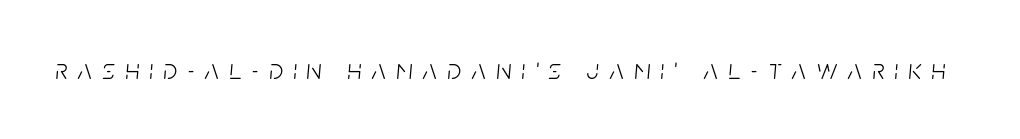
Q: Is the text bold? A: No.
Q: Is the text italic (slanted)? A: Yes, it leans right by about 5 degrees.
Q: Is the text underlined? A: No.
Q: Is the spacing between letters normal or unusually wide? A: Unusually wide.
Q: Width (condensed, normal, or wide)? A: Condensed.
Q: Stroke contrast? A: Low.
Q: x-height? A: Large.
Q: Monospaced? A: No.
